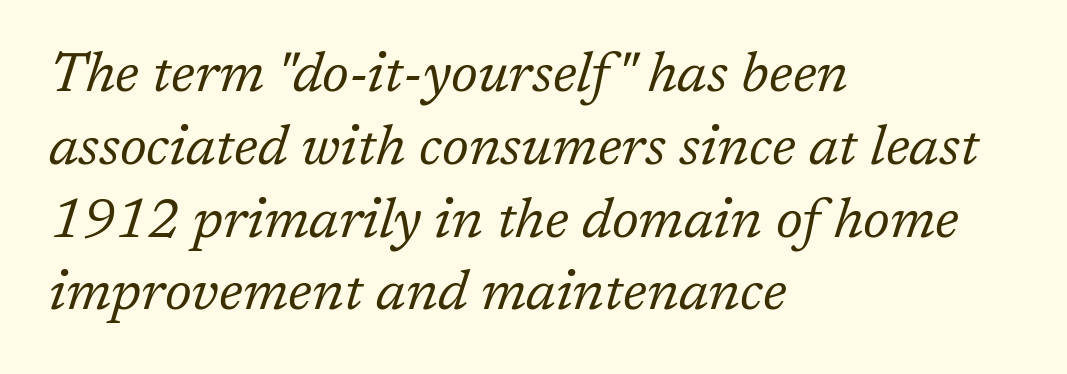
The image shows 56 px regular-weight serif type, italic (leaning right); set left-aligned, normal line spacing (1.3x), normal letter spacing, not underlined; low stroke contrast and a medium x-height.
